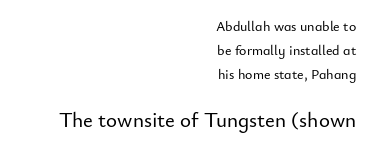
No extra tracking has been applied to these lines. Every stem runs plumb, perpendicular to the baseline. The text block is weighted toward the right margin, trailing off unevenly leftward. The passage shown begins with its smaller block and ends with its larger one.
